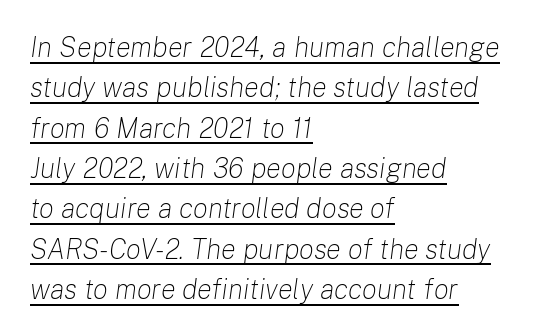
Leftover space on each line is placed entirely after the last word. Somebody hit Ctrl+U on this one — the words are underlined. These glyphs show unthickened strokes, regular width or finer. The letters sit at their default tracking, neither squeezed nor spread.
